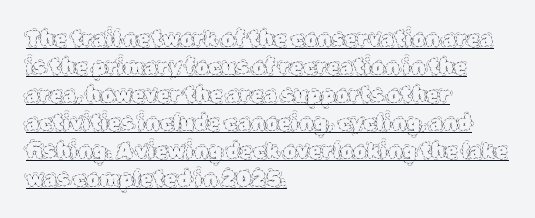
No extra ink here — the face is not bold. The line texture is even and compact thanks to regular tracking. The rendered words wear a rule along their underside. You can tell it's not italic because the verticals are truly vertical. Normally led — the rows are evenly, conventionally spaced.
